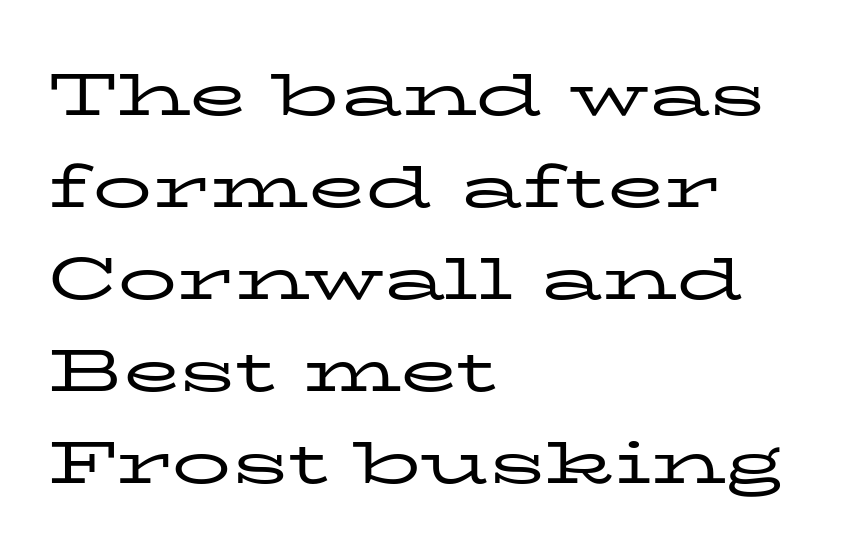
{"serif": "yes", "italic": "no", "bold": "no", "weight": "regular", "width": "wide", "stroke_contrast": "low", "x_height": "medium", "monospaced": "no", "underline": "no", "align": "left", "line_spacing": "normal", "line_spacing_ratio": 1.56, "letter_spacing": "normal", "letter_spacing_em": 0.0, "glyph_px": 59}
